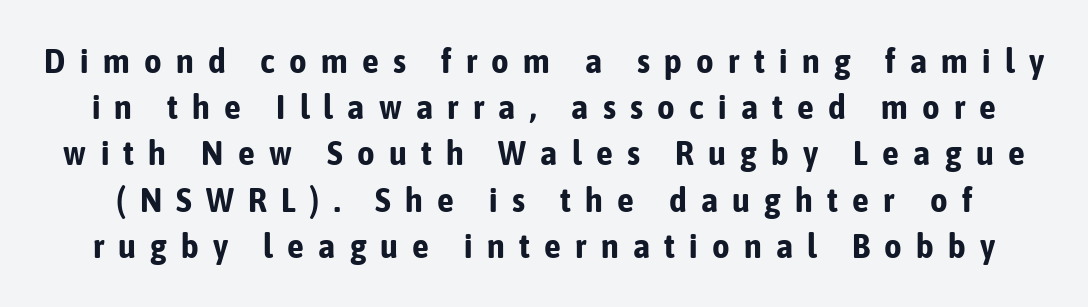
The image shows 34 px bold, condensed sans-serif type, upright; set normal line spacing (1.36x), unusually wide letter spacing (+0.42 em), not underlined; low stroke contrast and a medium x-height.
